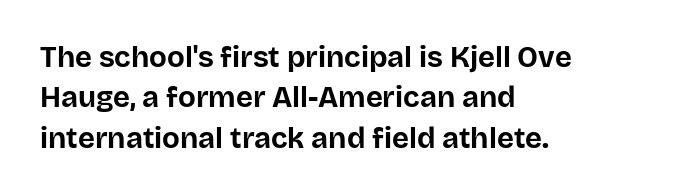
The image shows 29 px bold sans-serif type, upright; set left-aligned, normal line spacing (1.39x), normal letter spacing, not underlined; low stroke contrast and a large x-height.
